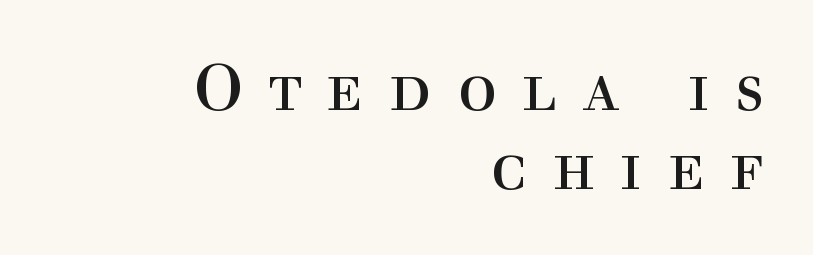
Q: Is the text bold? A: No.
Q: Is the text italic (slanted)? A: No, it is upright.
Q: Is the typeface a serif or a sans-serif typeface? A: Serif.
Q: Is the text underlined? A: No.
Q: How is the paragraph aligned? A: Right-aligned.
Q: Is the spacing between letters normal or unusually wide? A: Unusually wide.
Q: Width (condensed, normal, or wide)? A: Normal.
Q: x-height? A: Medium.
Q: Monospaced? A: No.
